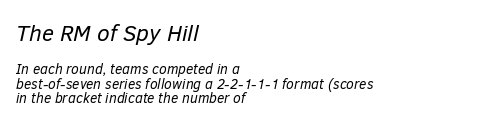
These lines huddle together more closely than default settings would place them. In terms of posture, this sample is oblique. The rag falls on the right side of this text block. Caption: upper text group enlarged, lower text group reduced. The font sits on the lighter half of the weight spectrum, regular included.
